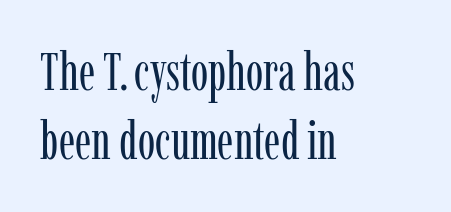
The image shows 52 px regular-weight, condensed serif type, upright; set left-aligned, normal line spacing (1.32x), normal letter spacing, not underlined; low stroke contrast and a medium x-height.
